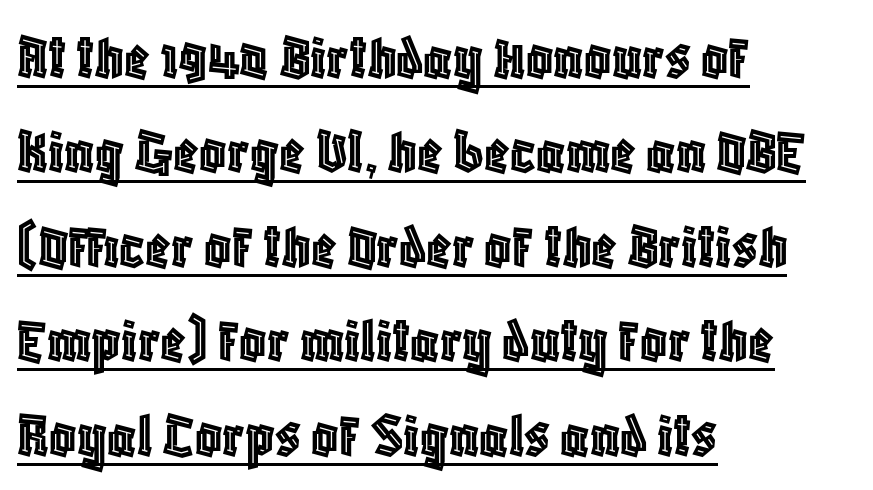
Q: Is the text italic (slanted)? A: No, it is upright.
Q: Is the text underlined? A: Yes.
Q: How is the paragraph aligned? A: Left-aligned.
Q: Is the spacing between letters normal or unusually wide? A: Normal.
Q: Is the spacing between lines tight, normal or loose? A: Normal.
Q: Width (condensed, normal, or wide)? A: Condensed.
Q: x-height? A: Large.
Q: Monospaced? A: No.
